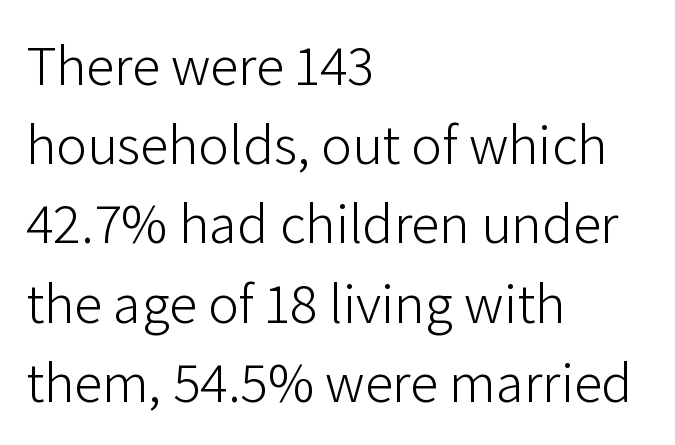
Q: Is the text bold? A: No.
Q: Is the text italic (slanted)? A: No, it is upright.
Q: Is the typeface a serif or a sans-serif typeface? A: Sans-serif.
Q: Is the text underlined? A: No.
Q: How is the paragraph aligned? A: Left-aligned.
Q: Is the spacing between letters normal or unusually wide? A: Normal.
Q: Is the spacing between lines tight, normal or loose? A: Normal.
Q: Width (condensed, normal, or wide)? A: Normal.
Q: Stroke contrast? A: Low.
Q: x-height? A: Medium.
Q: Monospaced? A: No.
